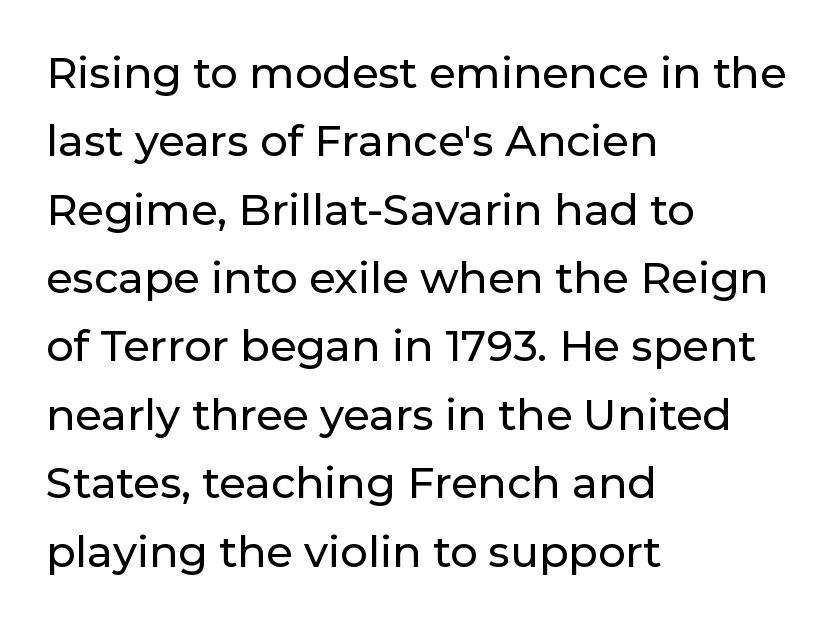
The image shows 43 px sans-serif type, upright; set left-aligned, normal line spacing (1.59x), normal letter spacing, not underlined; low stroke contrast and a medium x-height.
